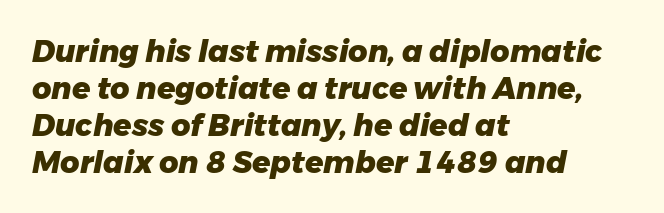
This is oblique type, the kind used for emphasis or titles. Observe the ordinary spacing: letters are neighbours, not strangers. Note the varied advance widths — an 'i' is clearly narrower than an 'm'. I'd describe the lettering as bold — thick and assertive. The lines in this sample share a left origin and differ only in where they stop.
